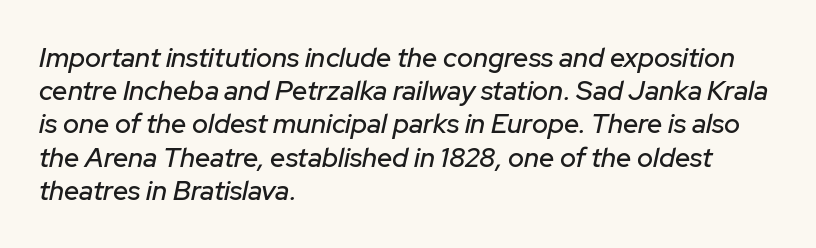
The image shows 27 px text type, italic (leaning right); set left-aligned, line spacing 1.23x, normal letter spacing, not underlined.
